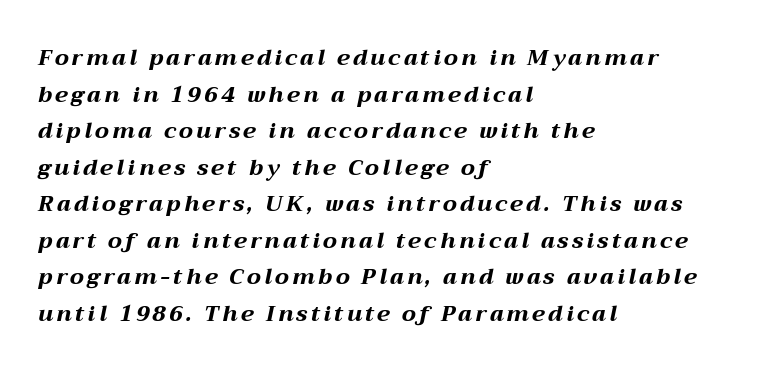
{"italic": "yes", "lean": "right", "slant_degrees": 12, "bold": "yes", "underline": "no", "align": "left", "line_spacing": "normal", "line_spacing_ratio": 1.66, "glyph_px": 22}
